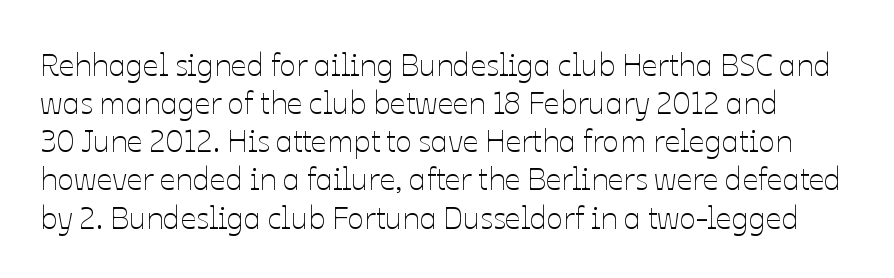
The zone under the glyphs is completely vacant. The specimen reads as upright at a glance. Letters have the restrained weight of plain body copy at most. Glyph-to-glyph distance matches everyday printed text.
